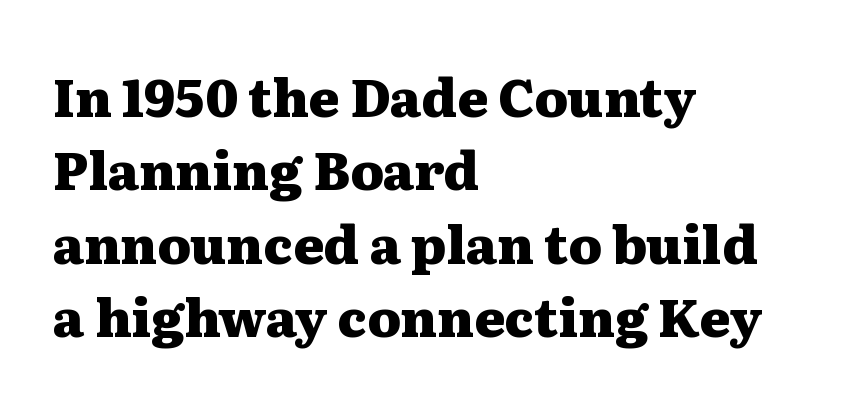
{"serif": "yes", "italic": "no", "bold": "yes", "weight": "heavy", "width": "wide", "stroke_contrast": "medium", "x_height": "medium", "monospaced": "no", "underline": "no", "align": "left", "line_spacing": "normal", "line_spacing_ratio": 1.41, "letter_spacing": "normal", "letter_spacing_em": 0.0, "glyph_px": 52}
